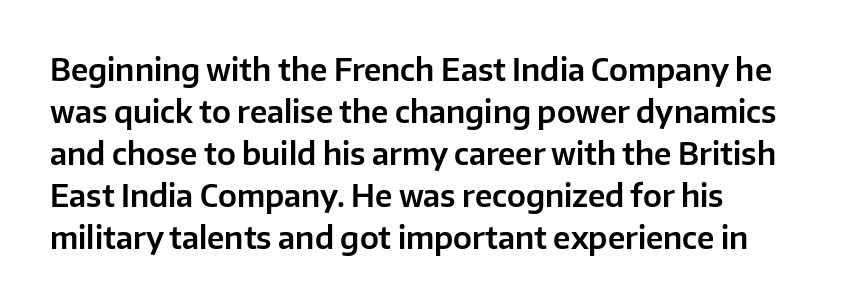
{"serif": "no", "italic": "no", "width": "normal", "stroke_contrast": "low", "x_height": "medium", "monospaced": "no", "underline": "no", "line_spacing": "normal", "line_spacing_ratio": 1.4, "letter_spacing": "normal", "letter_spacing_em": 0.0, "glyph_px": 30}
